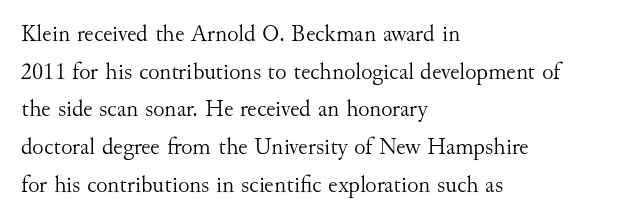
The image shows 24 px text type, upright; set left-aligned, normal line spacing (1.57x), normal letter spacing, not underlined.
